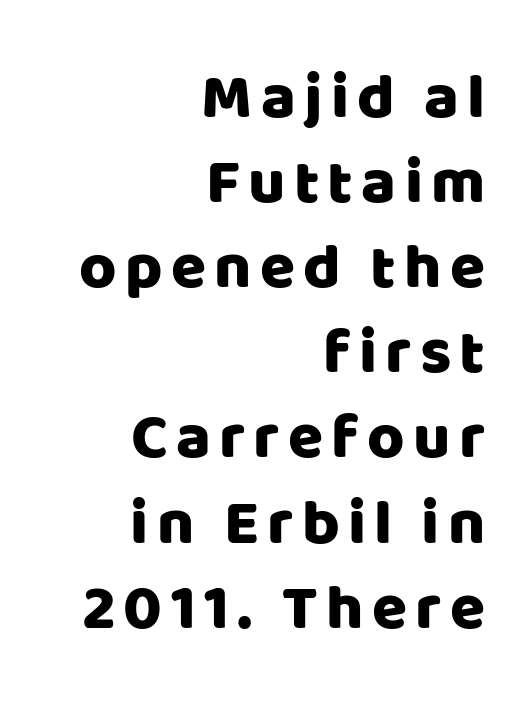
The image shows 64 px sans-serif type, upright; set right-aligned, normal line spacing (1.33x), not underlined; low stroke contrast and a large x-height.
